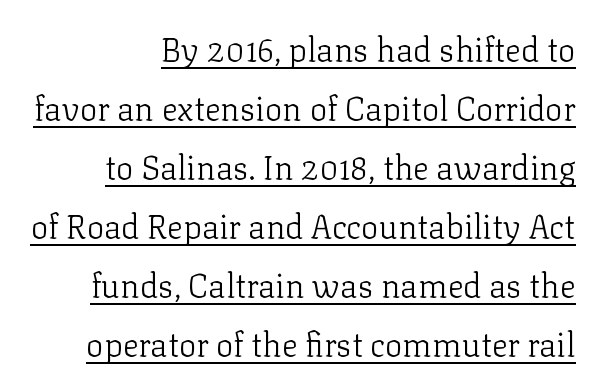
In CSS terms this would be text-align: right. Quick note: not italic, upright. Here the designer chose a conventional face with non-uniform glyph widths. Looks like someone drew a line under every word here. Examine the stroke ends and you'll spot serifs.
